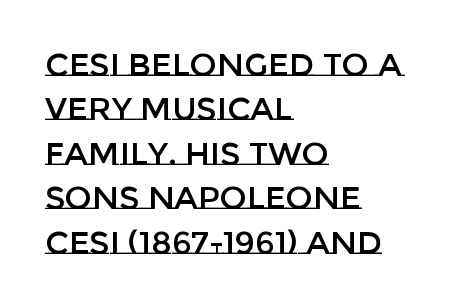
{"italic": "no", "width": "normal", "stroke_contrast": "low", "x_height": "large", "monospaced": "no", "underline": "no", "align": "left", "line_spacing": "normal", "line_spacing_ratio": 1.39, "letter_spacing": "normal", "letter_spacing_em": 0.0, "glyph_px": 32}
